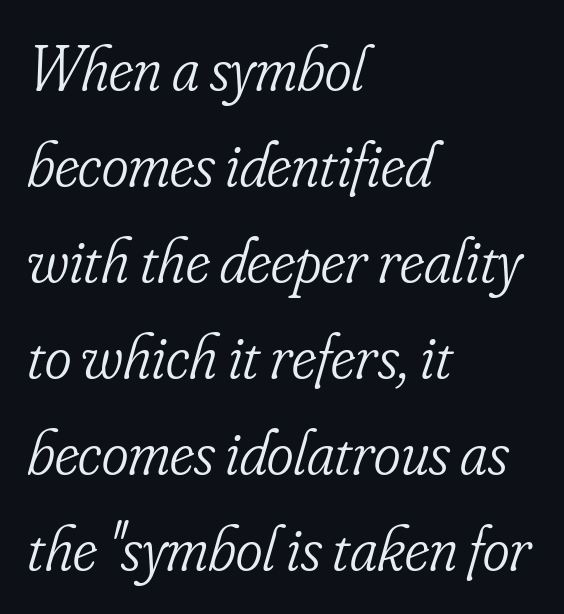
Q: Is the text bold? A: No.
Q: Is the text italic (slanted)? A: Yes, it leans right by about 16 degrees.
Q: Is the typeface a serif or a sans-serif typeface? A: Serif.
Q: Is the text underlined? A: No.
Q: How is the paragraph aligned? A: Left-aligned.
Q: Is the spacing between letters normal or unusually wide? A: Normal.
Q: Is the spacing between lines tight, normal or loose? A: Normal.
Q: Width (condensed, normal, or wide)? A: Condensed.
Q: Stroke contrast? A: Low.
Q: x-height? A: Small.
Q: Monospaced? A: No.
